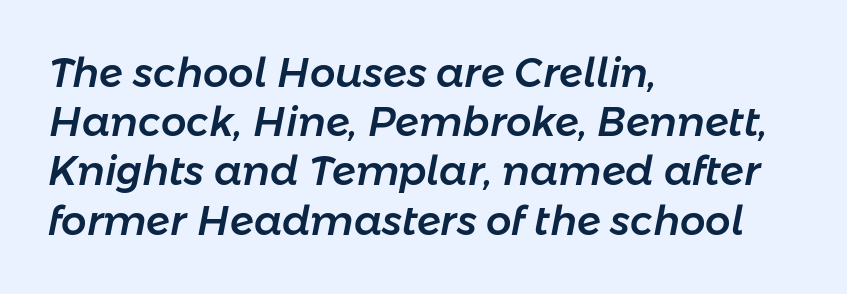
{"italic": "yes", "lean": "right", "slant_degrees": 11, "width": "normal", "stroke_contrast": "low", "x_height": "medium", "monospaced": "no", "underline": "no", "align": "left", "line_spacing_ratio": 1.23, "letter_spacing": "normal", "letter_spacing_em": 0.0, "glyph_px": 40}
